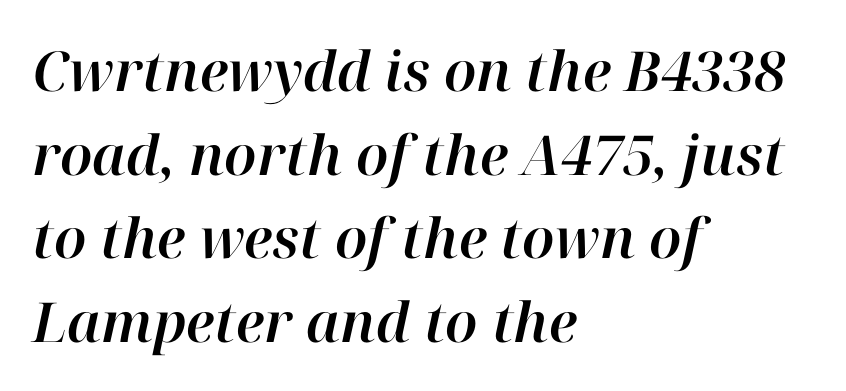
{"italic": "yes", "lean": "right", "slant_degrees": 12, "width": "normal", "stroke_contrast": "high", "x_height": "medium", "monospaced": "no", "underline": "no", "align": "left", "line_spacing": "normal", "line_spacing_ratio": 1.52, "letter_spacing": "normal", "letter_spacing_em": 0.0, "glyph_px": 55}
